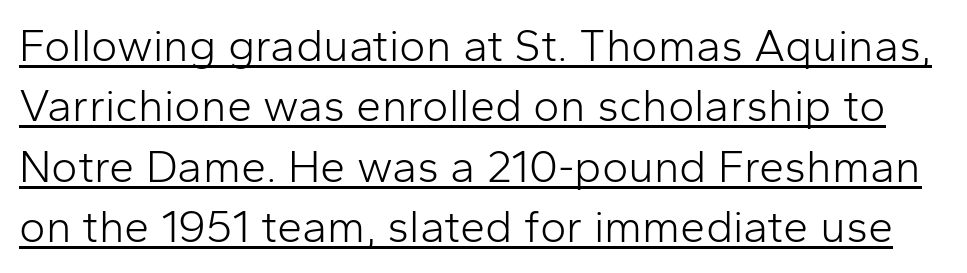
A typesetter would label this face a sans. Check the space under the baseline: a stroke is drawn there. Spacing between characters is what you'd get straight out of the box. Leading: standard. The passage shown is typed in a proportional face where columns would drift.
